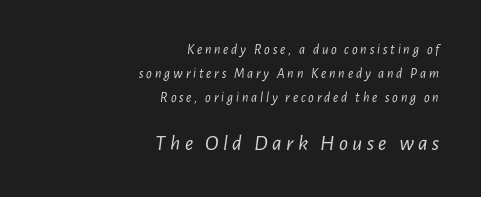
The image shows 22 px text type, italic (leaning right); set right-aligned, line spacing 1.72x, unusually wide letter spacing (+0.2 em), not underlined; the second (bottom) block is 1.57x larger.
